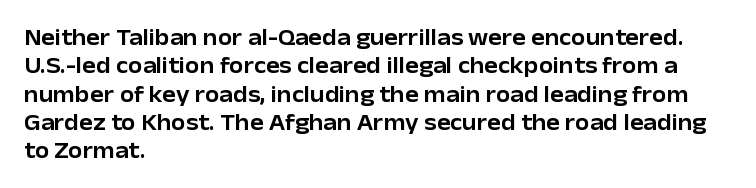
Q: Is the text italic (slanted)? A: No, it is upright.
Q: Is the text underlined? A: No.
Q: How is the paragraph aligned? A: Left-aligned.
Q: Is the spacing between letters normal or unusually wide? A: Normal.
